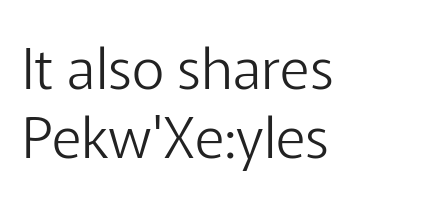
Reading down the block, your eye returns to a fixed left position each line. The type is set solid horizontally, with unmodified tracking. Nope, no serifs anywhere on these letters. Rule under the text: the space is simply empty. In terms of posture, this sample is upright.
